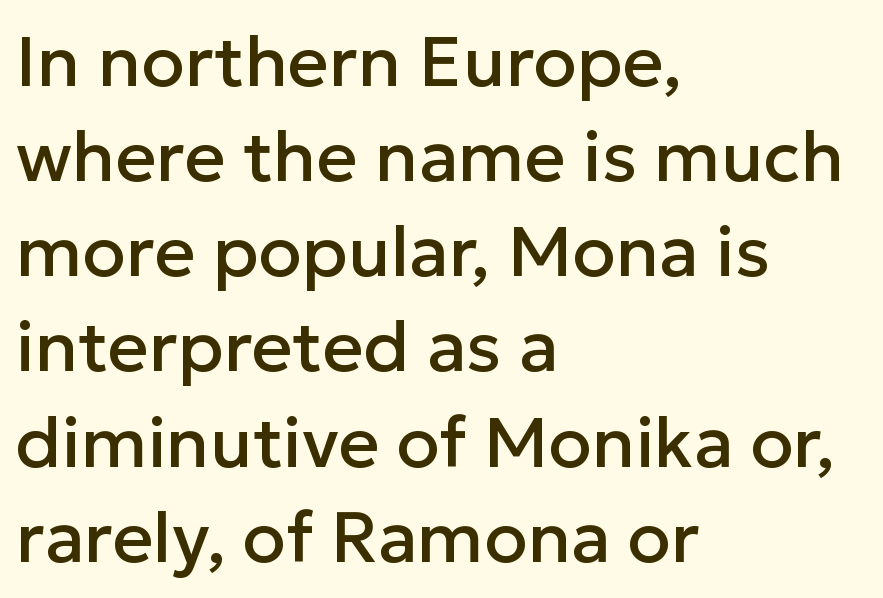
The image shows 71 px sans-serif type, upright; set left-aligned, normal line spacing (1.34x), normal letter spacing, not underlined; low stroke contrast and a medium x-height.
